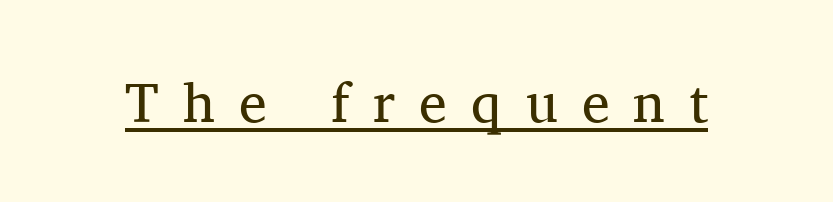
The image shows 56 px regular-weight serif type, upright; set unusually wide letter spacing (+0.43 em), underlined; medium stroke contrast and a medium x-height.
